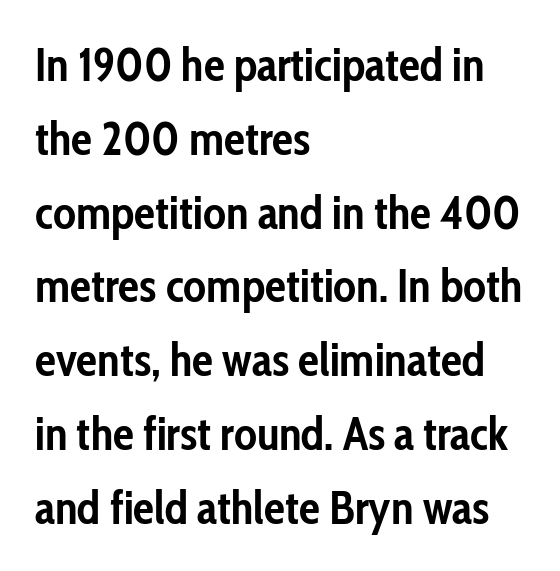
The image shows 47 px semibold, condensed sans-serif type, upright; set left-aligned, normal line spacing (1.57x), normal letter spacing, not underlined; low stroke contrast and a medium x-height.
